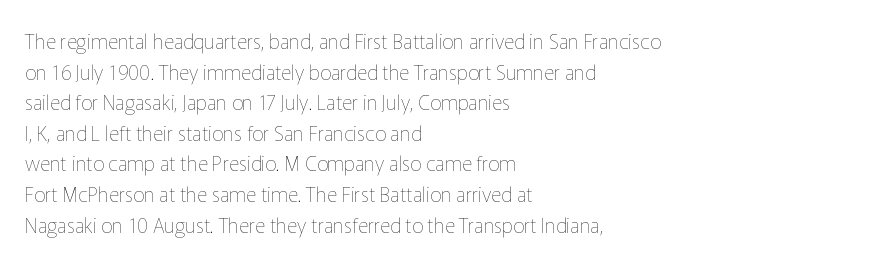
The image shows 20 px text type, upright; set left-aligned, normal line spacing (1.53x), normal letter spacing, not underlined.
